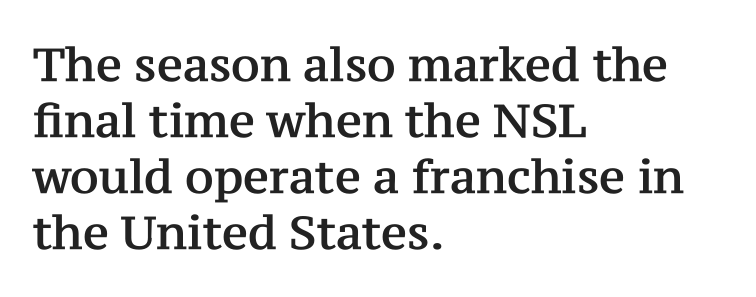
Spacing verdict: proportional, widths tailored to each character. Has an underline been added? It has not. The tracking reads as untouched default to a designer's eye. Notice how the passage keeps a crisp vertical edge on the left only.
